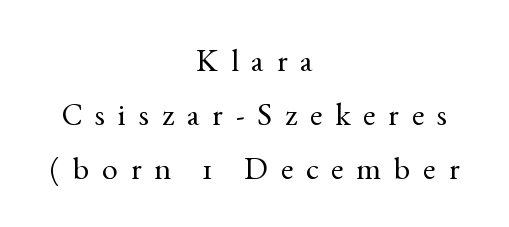
Heaviness? Minimal to ordinary, like unemphasized prose. Visually the block forms a symmetrical silhouette, jagged on both flanks. Compared with typical body copy, the letter spacing here is much looser. This is roman type, the default non-slanted kind.
